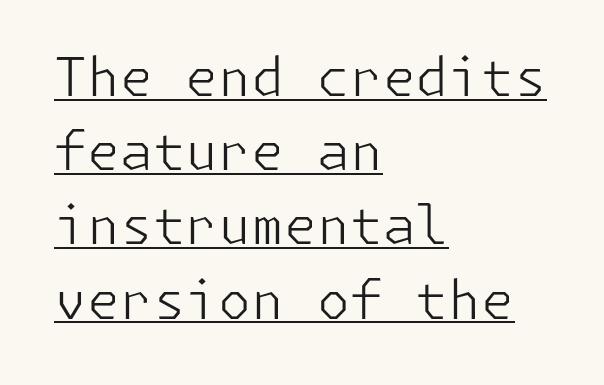
{"serif": "no", "italic": "no", "bold": "no", "weight": "light", "width": "normal", "stroke_contrast": "low", "x_height": "medium", "underline": "yes", "align": "left", "line_spacing": "normal", "line_spacing_ratio": 1.4, "letter_spacing": "normal", "letter_spacing_em": 0.0, "glyph_px": 53}
